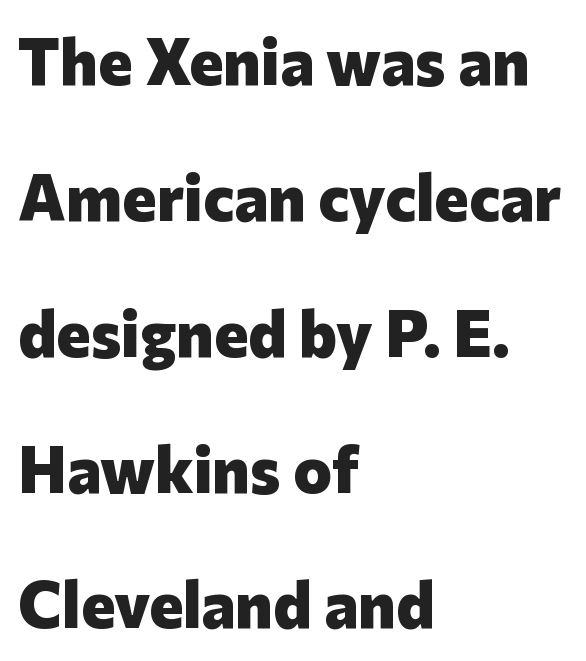
Q: Is the text bold? A: Yes.
Q: Is the text italic (slanted)? A: No, it is upright.
Q: Is the typeface a serif or a sans-serif typeface? A: Sans-serif.
Q: Is the text underlined? A: No.
Q: How is the paragraph aligned? A: Left-aligned.
Q: Is the spacing between letters normal or unusually wide? A: Normal.
Q: Is the spacing between lines tight, normal or loose? A: Loose.
Q: Width (condensed, normal, or wide)? A: Normal.
Q: Stroke contrast? A: Low.
Q: x-height? A: Medium.
Q: Monospaced? A: No.
